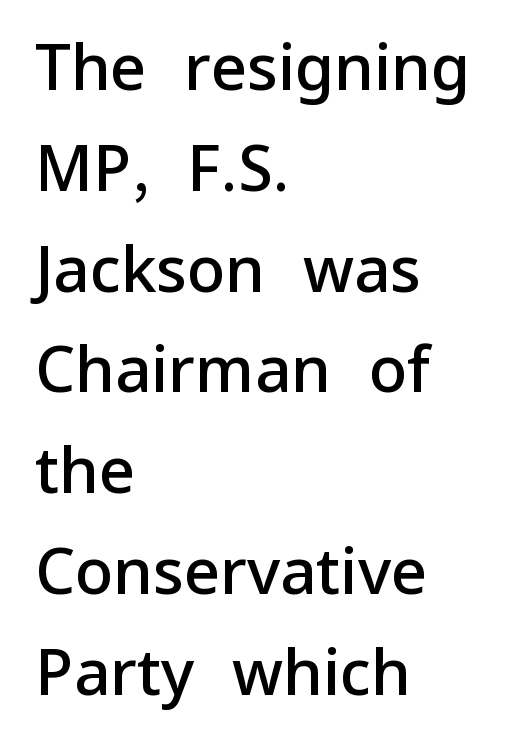
{"serif": "no", "italic": "no", "bold": "semi", "weight": "semibold", "width": "normal", "stroke_contrast": "low", "x_height": "medium", "monospaced": "no", "underline": "no", "align": "left", "line_spacing": "normal", "line_spacing_ratio": 1.6, "letter_spacing": "normal", "letter_spacing_em": 0.0, "glyph_px": 63}
